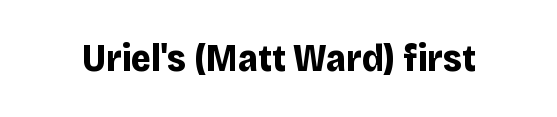
Q: Is the text bold? A: Yes.
Q: Is the text italic (slanted)? A: No, it is upright.
Q: Is the typeface a serif or a sans-serif typeface? A: Sans-serif.
Q: Is the text underlined? A: No.
Q: Is the spacing between letters normal or unusually wide? A: Normal.
Q: Width (condensed, normal, or wide)? A: Normal.
Q: Stroke contrast? A: Low.
Q: x-height? A: Large.
Q: Monospaced? A: No.
